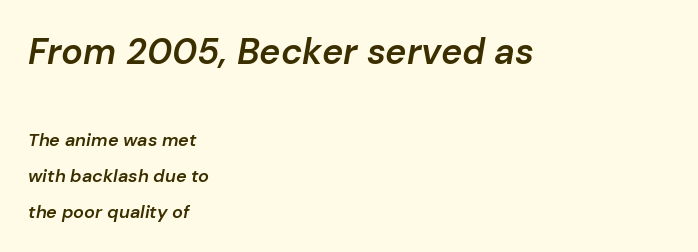
Characters are canted at an angle relative to the baseline's perpendicular. Only glyphs here, with clear space below each row. The rendering uses natural spacing where letterforms have individual widths. The face used here appears at its bigger size in the upper chunk. If you measured baseline to baseline, you'd find a long distance. Layout note: lines flush left.
